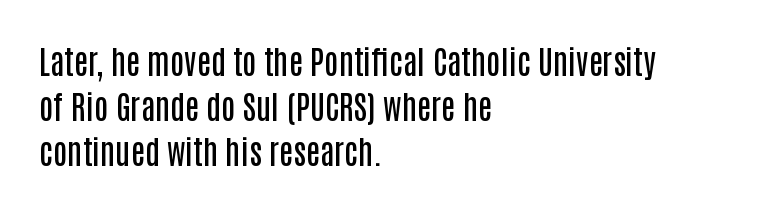
{"serif": "no", "italic": "no", "bold": "semi", "weight": "semibold", "width": "condensed", "stroke_contrast": "low", "x_height": "large", "monospaced": "no", "underline": "no", "align": "left", "line_spacing": "normal", "line_spacing_ratio": 1.41, "letter_spacing": "normal", "letter_spacing_em": 0.0, "glyph_px": 32}
